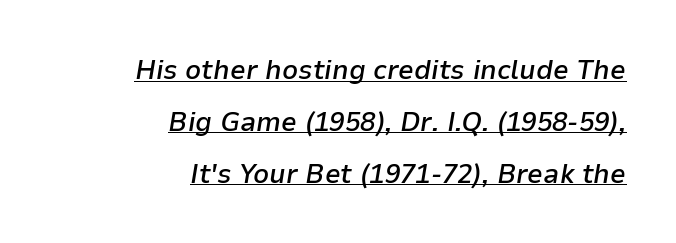
Each line ends at the same right margin while the left side varies. Caption: standard tracking, unaltered. The rendered words wear a rule along their underside. Each letter keeps its own natural width here, so spacing adapts to shape. Is the type slanted? Yes — the strokes lean at a clear angle. Look at the stroke-to-counter ratio: somewhat heavy, a semibold.
